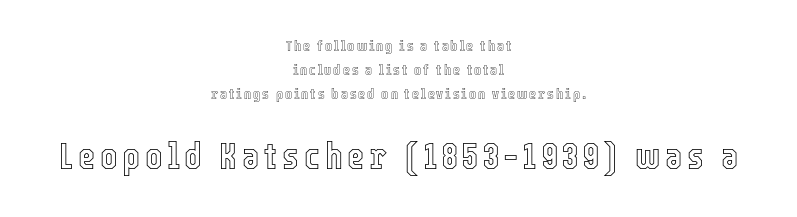
The image shows 37 px condensed type, upright; set centered, normal line spacing (1.61x), not underlined; the second (bottom) block is 2.47x larger; a medium x-height.
